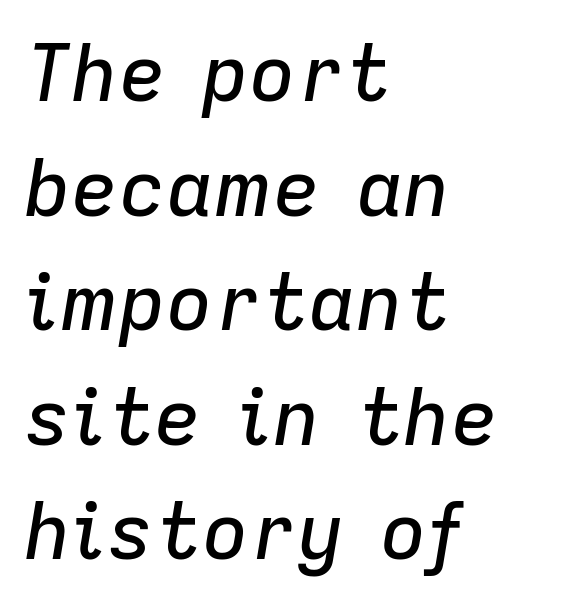
{"italic": "yes", "lean": "right", "slant_degrees": 9, "width": "normal", "stroke_contrast": "low", "x_height": "medium", "monospaced": "no", "underline": "no", "align": "left", "line_spacing": "normal", "line_spacing_ratio": 1.45, "letter_spacing": "normal", "letter_spacing_em": 0.0, "glyph_px": 79}
